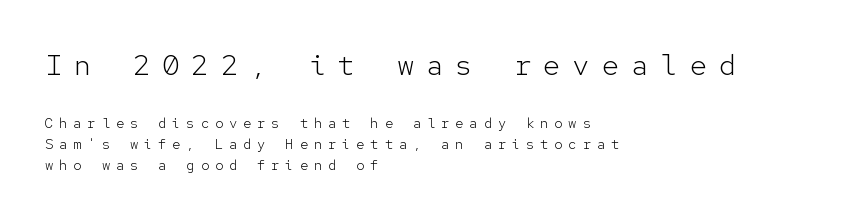
The image shows 29 px light sans-serif type, upright, monospaced; set left-aligned, normal line spacing (1.53x), unusually wide letter spacing (+0.41 em), not underlined; the first (top) block is 2.07x larger; low stroke contrast and a medium x-height.
